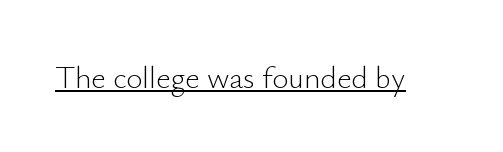
The image shows 31 px light sans-serif type, upright; set normal letter spacing, underlined; low stroke contrast and a small x-height.
